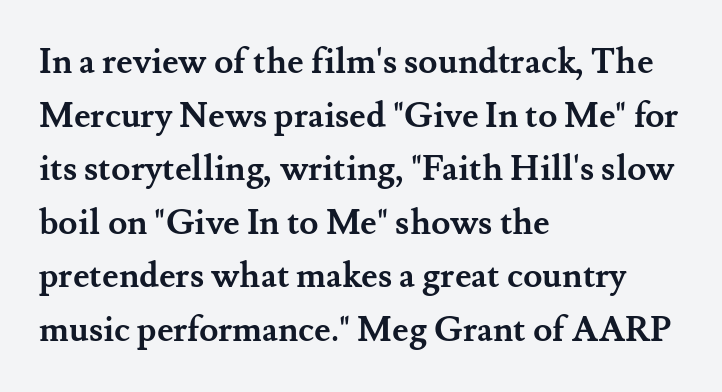
The image shows 35 px semibold serif type, upright; set left-aligned, normal line spacing (1.53x), normal letter spacing, not underlined; medium stroke contrast and a small x-height.
